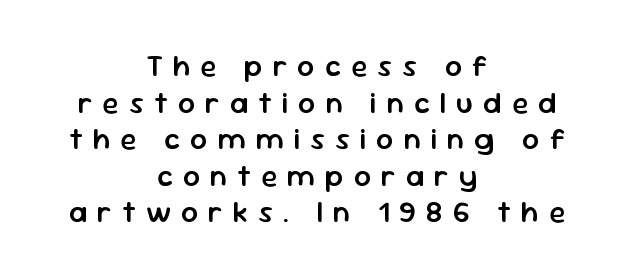
The image shows 30 px semibold sans-serif type, upright; set centered, line spacing 1.22x, unusually wide letter spacing (+0.33 em), not underlined; low stroke contrast and a medium x-height.
